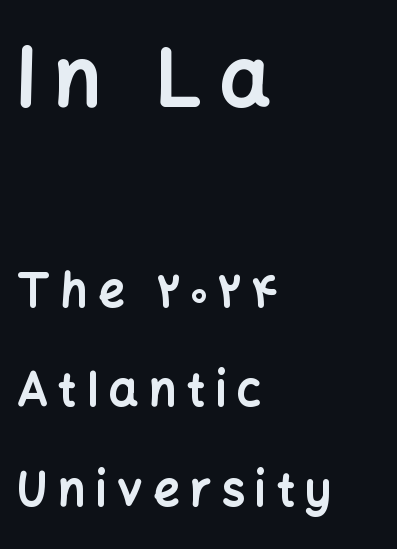
The image shows 80 px bold sans-serif type, upright; set left-aligned, loose line spacing (2.17x), unusually wide letter spacing (+0.23 em), not underlined; the first (top) block is 1.74x larger; low stroke contrast and a medium x-height.
